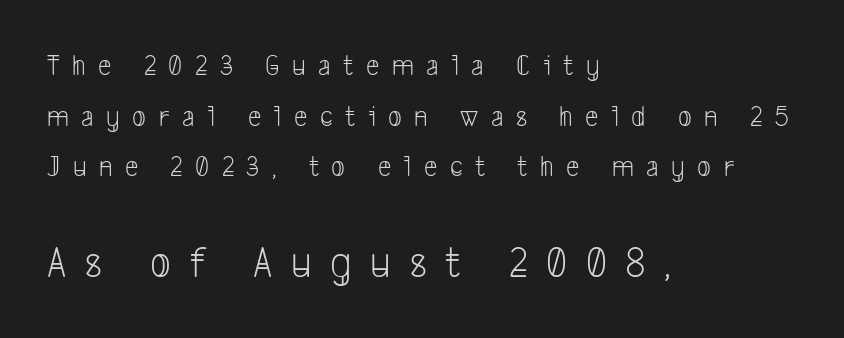
The image shows 45 px light, condensed sans-serif type; set left-aligned, normal line spacing (1.69x), unusually wide letter spacing (+0.42 em), not underlined; the second (bottom) block is 1.5x larger; low stroke contrast and a medium x-height.
